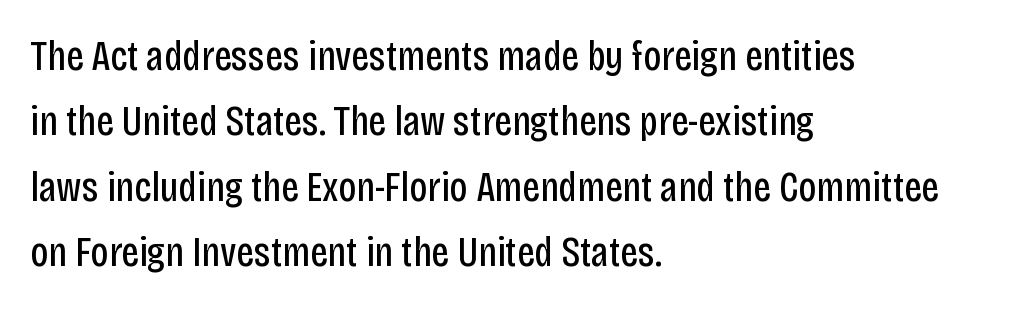
The image shows 43 px regular-weight, condensed sans-serif type, upright; set left-aligned, normal line spacing (1.52x), normal letter spacing, not underlined; low stroke contrast and a large x-height.
